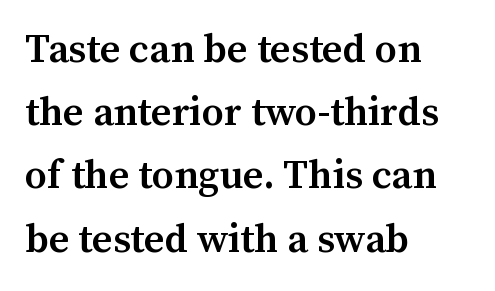
{"serif": "yes", "italic": "no", "bold": "semi", "weight": "semibold", "width": "normal", "stroke_contrast": "medium", "x_height": "medium", "monospaced": "no", "underline": "no", "align": "left", "line_spacing": "normal", "line_spacing_ratio": 1.58, "letter_spacing": "normal", "letter_spacing_em": 0.0, "glyph_px": 40}
